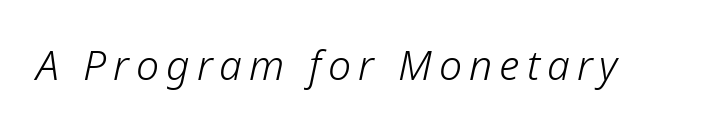
This reads as an unemphasized weight, regular at the heaviest. A typesetter would call this proportional, since set widths differ per character. The typography opts for an oblique posture over an upright one. Words float on clear page, feet unadorned.
